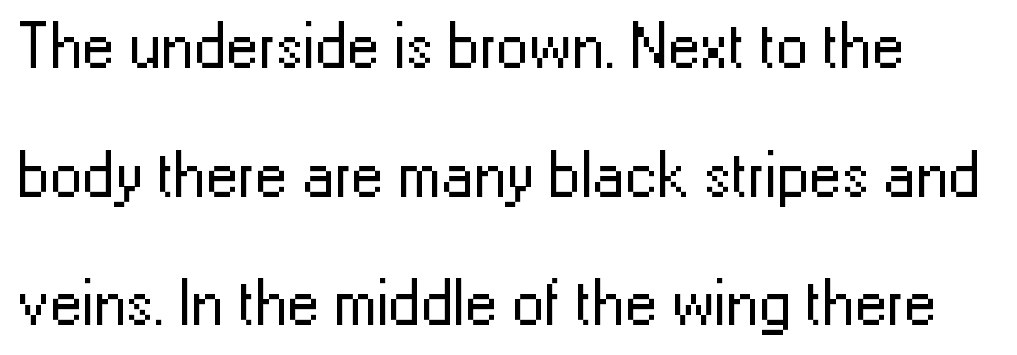
{"serif": "no", "italic": "no", "bold": "no", "weight": "regular", "width": "normal", "stroke_contrast": "low", "x_height": "medium", "monospaced": "no", "underline": "no", "line_spacing": "loose", "line_spacing_ratio": 1.98, "letter_spacing": "normal", "letter_spacing_em": 0.0, "glyph_px": 65}
